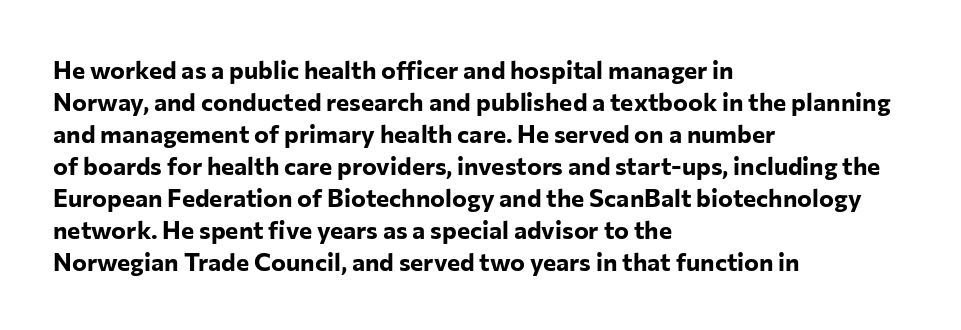
Q: Is the text bold? A: Yes.
Q: Is the text italic (slanted)? A: No, it is upright.
Q: Is the text underlined? A: No.
Q: How is the paragraph aligned? A: Left-aligned.
Q: Is the spacing between letters normal or unusually wide? A: Normal.
Q: Is the spacing between lines tight, normal or loose? A: Normal.
